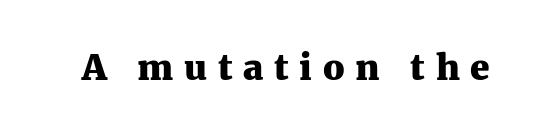
Q: Is the text bold? A: Yes.
Q: Is the text italic (slanted)? A: No, it is upright.
Q: Is the typeface a serif or a sans-serif typeface? A: Serif.
Q: Is the text underlined? A: No.
Q: Is the spacing between letters normal or unusually wide? A: Unusually wide.
Q: Width (condensed, normal, or wide)? A: Normal.
Q: Stroke contrast? A: Medium.
Q: x-height? A: Medium.
Q: Monospaced? A: No.
